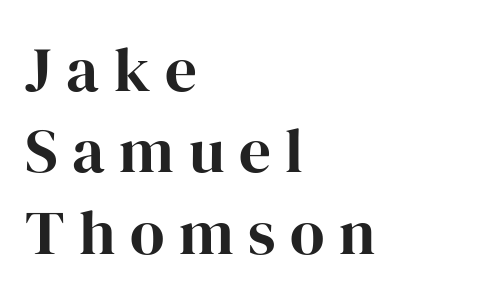
Just letters on the line, the space beneath them empty. The typography opts for an upright posture over an oblique one. These lines are set flush left with a ragged right edge. Evenly set lines give the paragraph a standard silhouette. Are there feet on the stems? There are — it's a serif.
